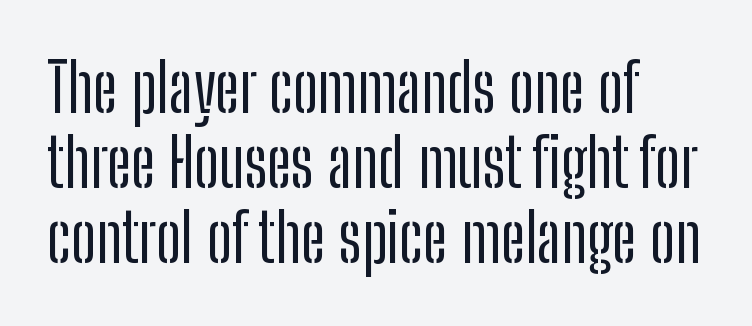
Regarding leading, the lines here are crowded together. Typographically, this falls in the sans-serif category. Only glyphs here, with clear space below each row. Ordinary non-slanted type is in use.
